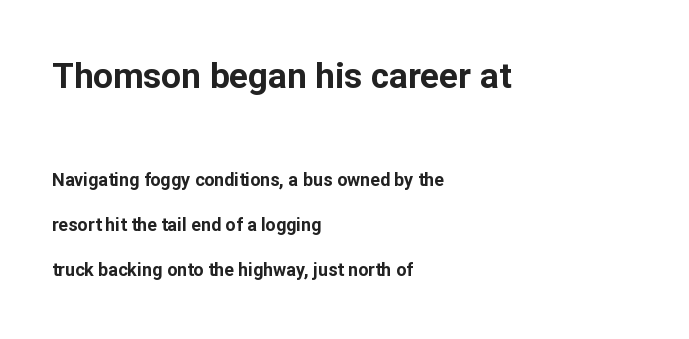
The gap between lines stays unmarked. These lines are rendered in a variable-pitch font. Is there much room between lines? Yes — plenty of vertical air separates them. Students, note that the glyphs here touch the page at normal intervals. Font category for this specimen: sans-serif.
